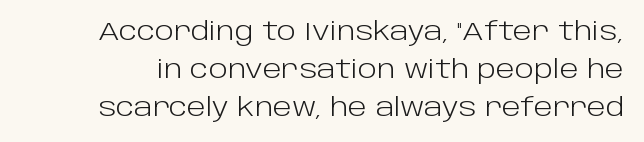
{"italic": "no", "bold": "no", "underline": "no", "line_spacing": "normal", "line_spacing_ratio": 1.52, "letter_spacing": "normal", "letter_spacing_em": 0.0, "glyph_px": 25}
